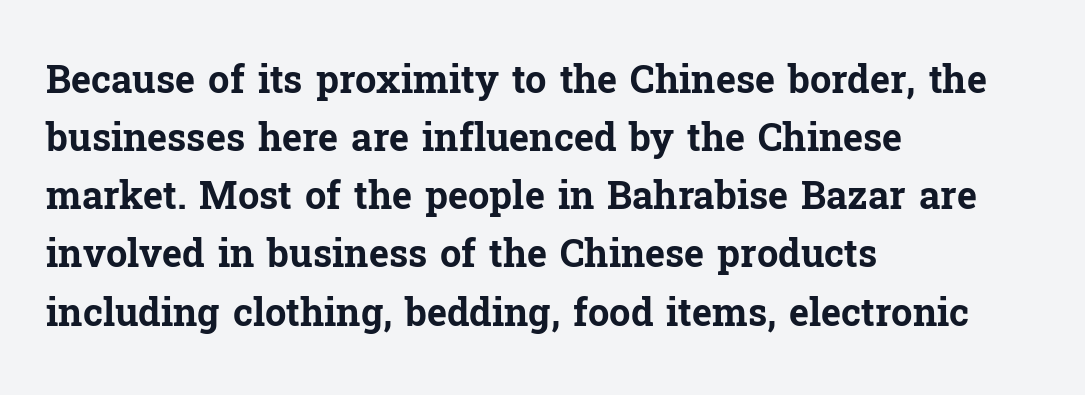
{"serif": "yes", "italic": "no", "bold": "yes", "weight": "bold", "width": "normal", "stroke_contrast": "low", "x_height": "medium", "monospaced": "no", "underline": "no", "align": "left", "line_spacing": "normal", "line_spacing_ratio": 1.53, "letter_spacing": "normal", "letter_spacing_em": 0.0, "glyph_px": 38}
